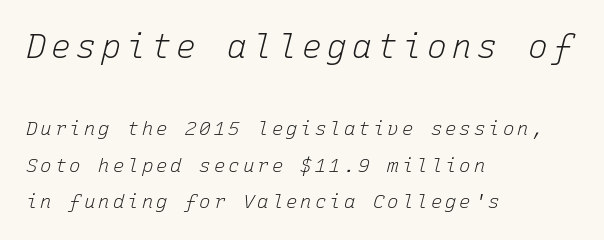
{"italic": "yes", "lean": "right", "slant_degrees": 15, "bold": "no", "weight": "light", "width": "normal", "stroke_contrast": "low", "x_height": "medium", "monospaced": "yes", "underline": "no", "align": "left", "line_spacing": "loose", "line_spacing_ratio": 1.93, "larger_block": "first", "size_ratio": 1.74, "glyph_px": 33}
